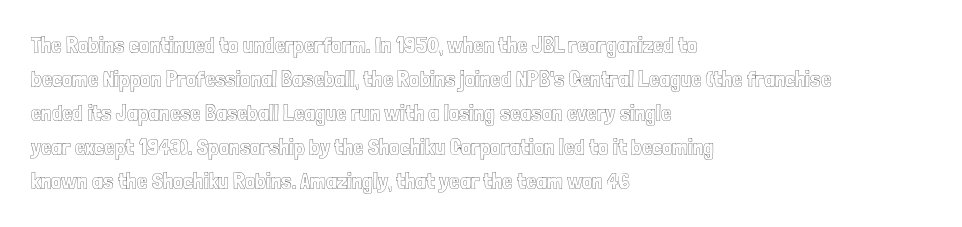
Clear beneath every line of the passage. Notice how descenders clear the ascenders below comfortably — that's standard leading. In terms of letterspacing, this is plain default setting. The lettering stays uniformly vertical, giving the passage a roman look. The lines in this sample share a left origin and differ only in where they stop.
